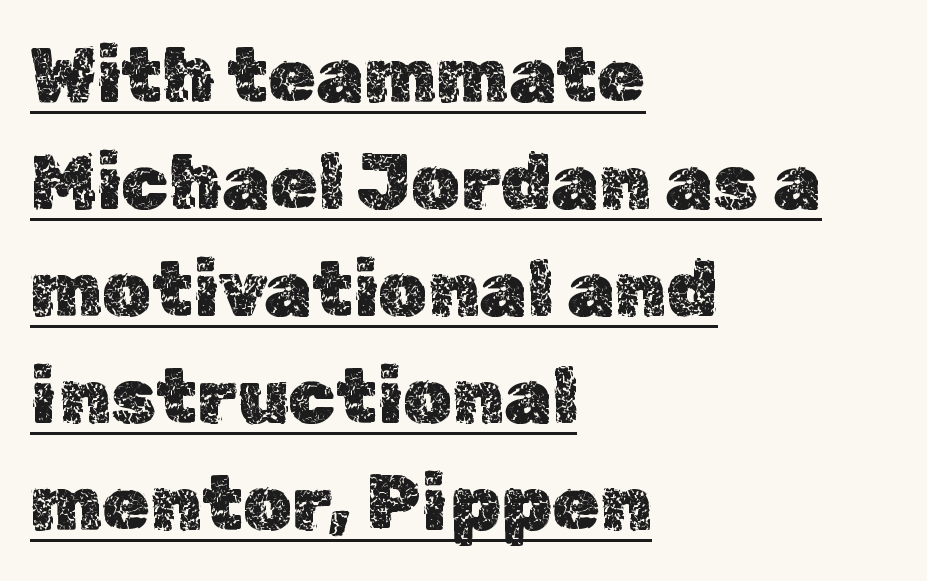
{"italic": "no", "width": "normal", "x_height": "medium", "monospaced": "no", "underline": "yes", "align": "left", "line_spacing": "normal", "line_spacing_ratio": 1.39, "letter_spacing": "normal", "letter_spacing_em": 0.0, "glyph_px": 77}
